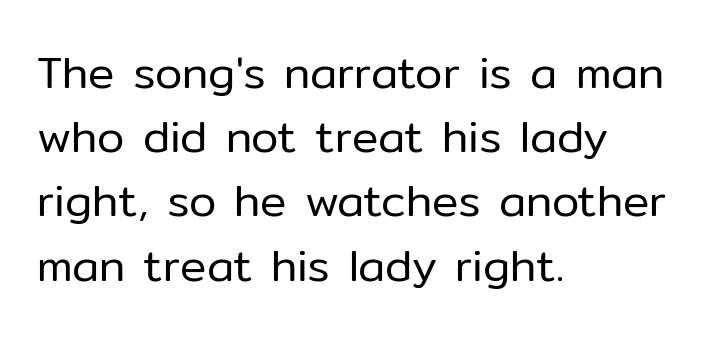
Q: Is the text bold? A: No.
Q: Is the text italic (slanted)? A: No, it is upright.
Q: Is the typeface a serif or a sans-serif typeface? A: Sans-serif.
Q: Is the text underlined? A: No.
Q: How is the paragraph aligned? A: Left-aligned.
Q: Is the spacing between letters normal or unusually wide? A: Normal.
Q: Is the spacing between lines tight, normal or loose? A: Normal.
Q: Width (condensed, normal, or wide)? A: Normal.
Q: Stroke contrast? A: Low.
Q: x-height? A: Medium.
Q: Monospaced? A: No.
